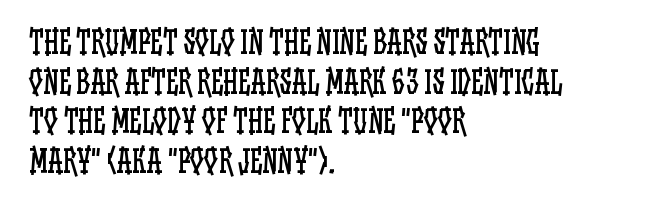
{"italic": "no", "bold": "no", "weight": "regular", "width": "condensed", "stroke_contrast": "low", "x_height": "large", "monospaced": "no", "underline": "no", "align": "left", "line_spacing": "normal", "line_spacing_ratio": 1.28, "letter_spacing": "normal", "letter_spacing_em": 0.0, "glyph_px": 31}
